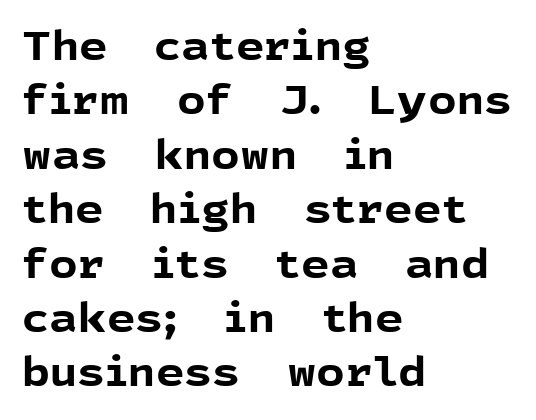
The image shows 40 px bold sans-serif type, upright; set left-aligned, normal line spacing (1.36x), normal letter spacing, not underlined; a medium x-height.
